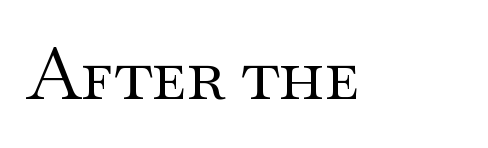
The image shows 72 px regular-weight, wide serif type, upright; set normal letter spacing, not underlined; medium stroke contrast and a small x-height.
